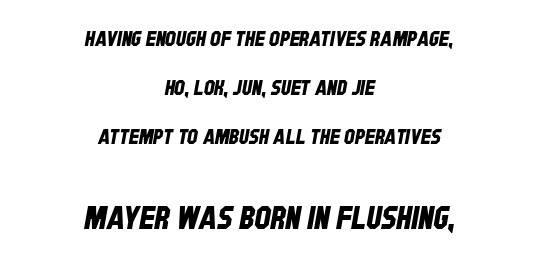
Q: Is the typeface a serif or a sans-serif typeface? A: Sans-serif.
Q: Is the text underlined? A: No.
Q: How is the paragraph aligned? A: Centered.
Q: Is the spacing between letters normal or unusually wide? A: Normal.
Q: Is the spacing between lines tight, normal or loose? A: Loose.
Q: Which block of text is set in a larger size, the first (top) or the second (bottom)? A: The second (bottom) one.
Q: Width (condensed, normal, or wide)? A: Condensed.
Q: Stroke contrast? A: Low.
Q: x-height? A: Large.
Q: Monospaced? A: No.
